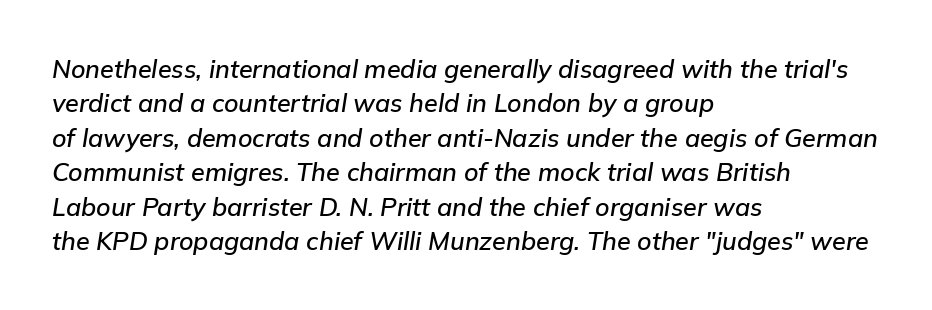
The face used here is rendered with its standard letterfit. The passage shown stacks its lines at a standard gap. Yep, that's italic — everything's leaning. The typesetter chose a ragged-right arrangement here. Descender tails drop into unmarked territory.
